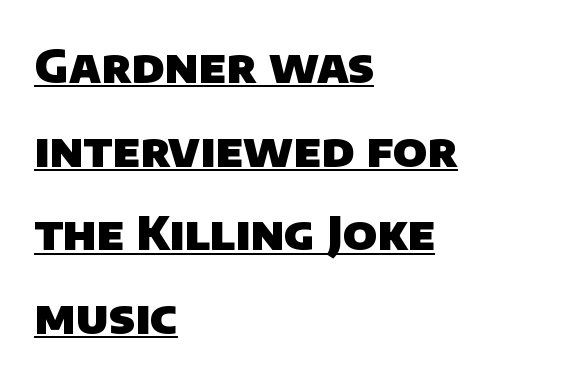
{"serif": "no", "bold": "yes", "weight": "heavy", "width": "normal", "stroke_contrast": "low", "x_height": "large", "monospaced": "no", "underline": "yes", "align": "left", "line_spacing_ratio": 1.78, "letter_spacing": "normal", "letter_spacing_em": 0.0, "glyph_px": 47}
